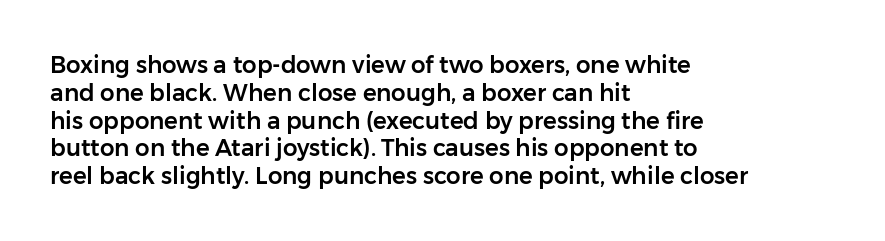
Here the glyphs are tracked normally, forming tight word shapes. The specimen omits any rule beneath the text block's lines. Vertical strokes here are truly vertical. The lines in this sample share a left origin and differ only in where they stop.
